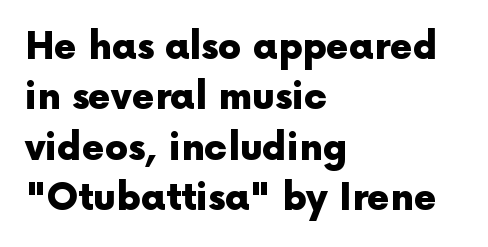
Nope, not italic — everything's standing straight. A typesetter would call this zero additional tracking. Letterform terminals end flat and unadorned throughout the passage. How heavy is the stroke? Heavy — this is a bold. Regular leading. The strip under each line holds only bare page.
